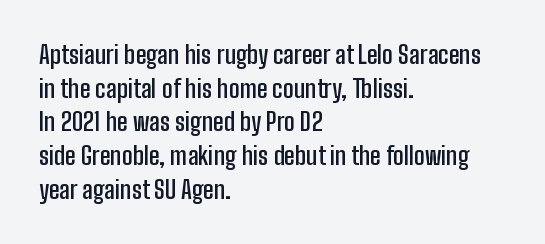
Q: Is the text bold? A: Semi-bold.
Q: Is the text italic (slanted)? A: No, it is upright.
Q: Is the text underlined? A: No.
Q: How is the paragraph aligned? A: Left-aligned.
Q: Is the spacing between letters normal or unusually wide? A: Normal.
Q: Is the spacing between lines tight, normal or loose? A: Normal.
